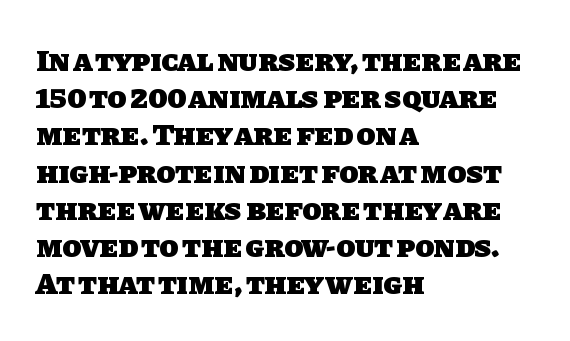
A classic flush-left, rag-right setting is used for this passage. Examine the stroke ends and you'll find no serifs. What weight is shown? A full bold with thick strokes. Just letters on the line, the space beneath them empty. The rendering uses natural spacing where letterforms have individual widths. The type is set solid horizontally, with unmodified tracking.
